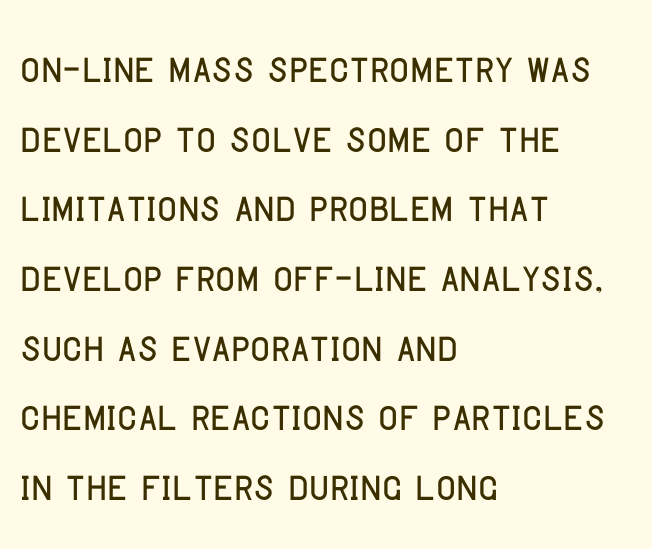
Q: Is the text italic (slanted)? A: No, it is upright.
Q: Is the typeface a serif or a sans-serif typeface? A: Sans-serif.
Q: Is the text underlined? A: No.
Q: How is the paragraph aligned? A: Left-aligned.
Q: Is the spacing between letters normal or unusually wide? A: Normal.
Q: Is the spacing between lines tight, normal or loose? A: Normal.
Q: Width (condensed, normal, or wide)? A: Condensed.
Q: Stroke contrast? A: Low.
Q: x-height? A: Large.
Q: Monospaced? A: No.
